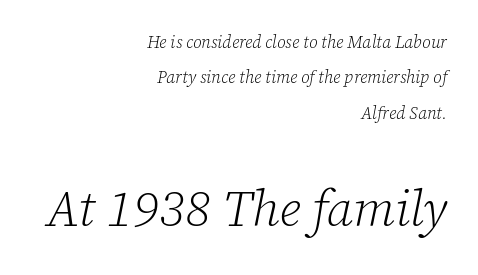
The image shows 50 px light serif type, italic (leaning right); set right-aligned, loose line spacing (2.08x), normal letter spacing, not underlined; the second (bottom) block is 2.94x larger; low stroke contrast and a medium x-height.
